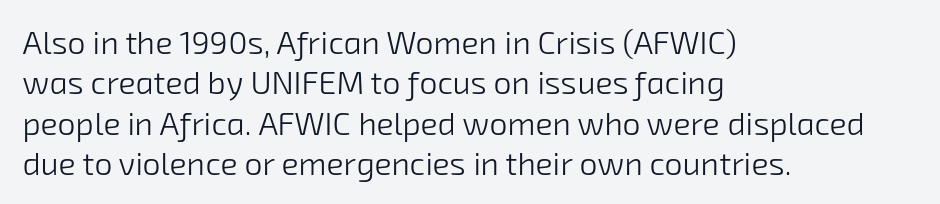
Q: Is the text bold? A: No.
Q: Is the typeface a serif or a sans-serif typeface? A: Sans-serif.
Q: Is the text underlined? A: No.
Q: How is the paragraph aligned? A: Left-aligned.
Q: Is the spacing between letters normal or unusually wide? A: Normal.
Q: Is the spacing between lines tight, normal or loose? A: Normal.
Q: Width (condensed, normal, or wide)? A: Normal.
Q: Stroke contrast? A: Low.
Q: x-height? A: Medium.
Q: Monospaced? A: No.
